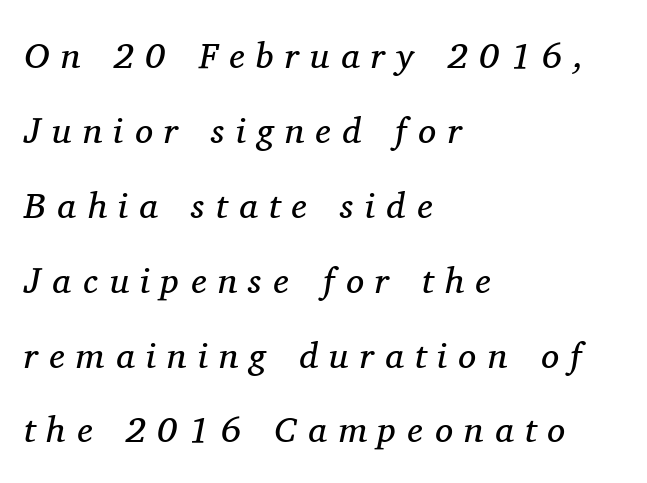
The image shows 36 px regular-weight serif type, italic (leaning right); set left-aligned, loose line spacing (2.08x), unusually wide letter spacing (+0.32 em), not underlined; medium stroke contrast and a medium x-height.
